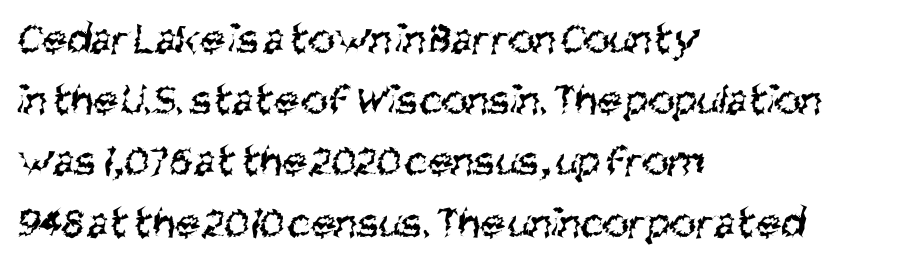
Q: Is the text bold? A: No.
Q: Is the typeface a serif or a sans-serif typeface? A: Sans-serif.
Q: Is the text underlined? A: No.
Q: How is the paragraph aligned? A: Left-aligned.
Q: Is the spacing between letters normal or unusually wide? A: Normal.
Q: Is the spacing between lines tight, normal or loose? A: Normal.
Q: Width (condensed, normal, or wide)? A: Condensed.
Q: Stroke contrast? A: Medium.
Q: x-height? A: Large.
Q: Monospaced? A: No.
